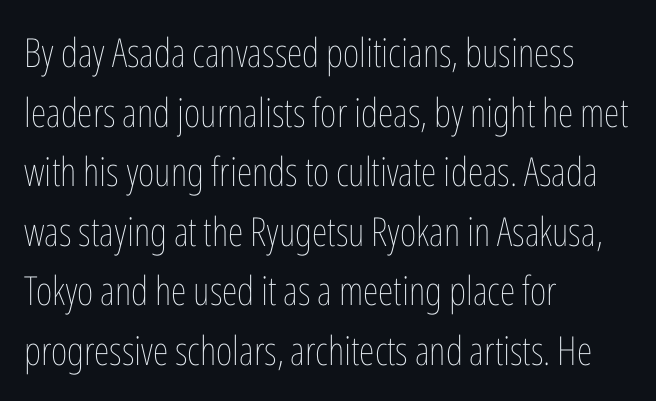
Quick note: interline space is typical. Underline: absent. Is this a heavy cut? Hardly; it is regular or lighter. When letters stand straight like this, we call the style roman or upright.
